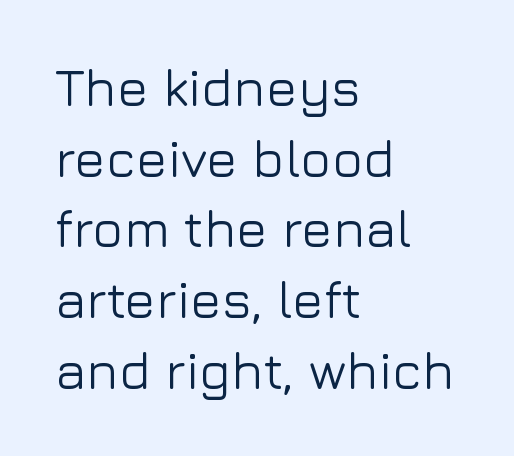
Summary of vertical rhythm: regular, with standard interline spacing. Nope, no serifs anywhere on these letters. Notice how the stems are strictly vertical — no italics here. Horizontal alignment here is leftward, the default for most running prose. Nobody drew a line under any word here.
